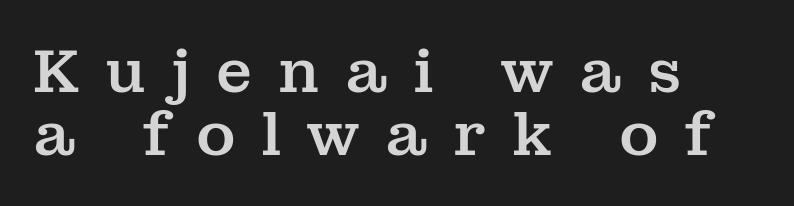
{"serif": "yes", "italic": "no", "width": "normal", "stroke_contrast": "medium", "x_height": "medium", "monospaced": "no", "underline": "no", "align": "left", "line_spacing": "tight", "line_spacing_ratio": 1.05, "letter_spacing": "wide", "letter_spacing_em": 0.42, "glyph_px": 60}
